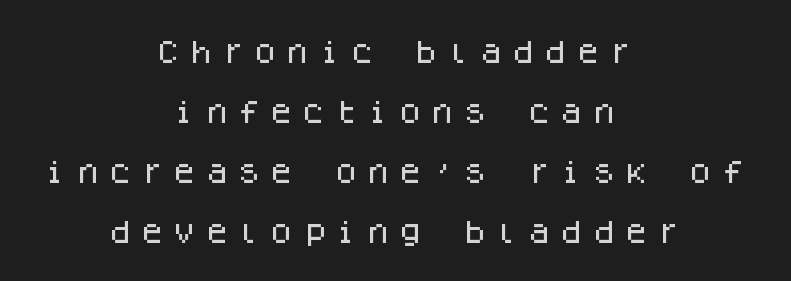
The image shows 25 px text type, upright; set centered, loose line spacing (2.4x), unusually wide letter spacing (+0.29 em), not underlined.
